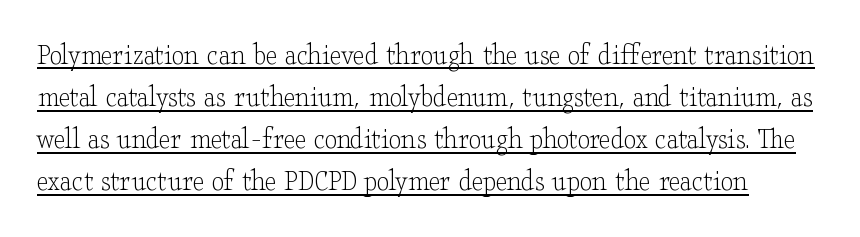
The image shows 31 px light, wide serif type, upright; set normal line spacing (1.36x), normal letter spacing, underlined; low stroke contrast and a small x-height.
